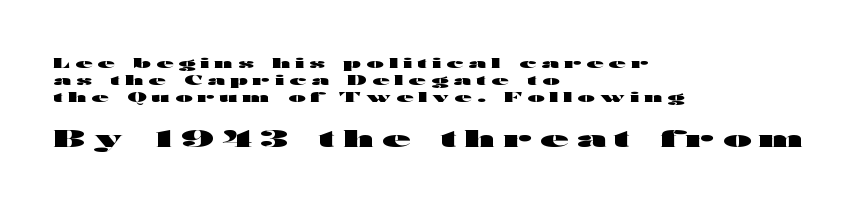
A typesetter would mark this as roman, not italic. Horizontal alignment here is leftward, the default for most running prose. Honestly, the letter spacing is so wide it's the main thing you notice. I'd describe the lettering as bold — thick and assertive. The space beneath each line is pristine and unruled. Which of the two is more prominent by size? The second, at the bottom.
